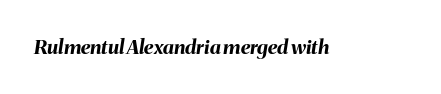
Q: Is the text bold? A: Yes.
Q: Is the text italic (slanted)? A: Yes, it leans right by about 8 degrees.
Q: Is the text underlined? A: No.
Q: Is the spacing between letters normal or unusually wide? A: Normal.
